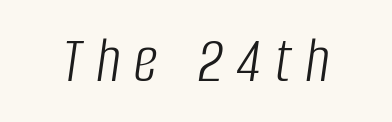
Observe the wide spacing: letters keep a clear distance from each other. Tall strokes in this sample are angled rather than plumb. Descenders hang freely into open space. Weight class: somewhere from thin through regular. Spacing verdict: proportional, widths tailored to each character.
